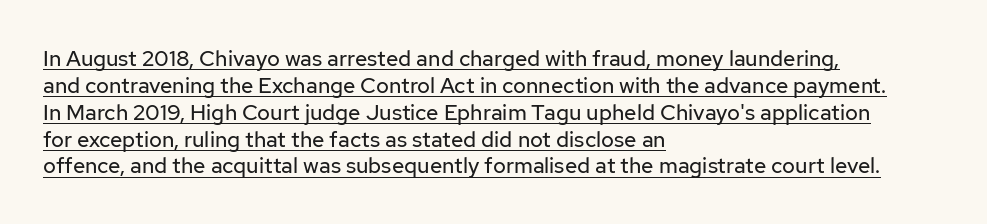
The image shows 22 px text type, upright; set left-aligned, line spacing 1.22x, normal letter spacing, underlined.
